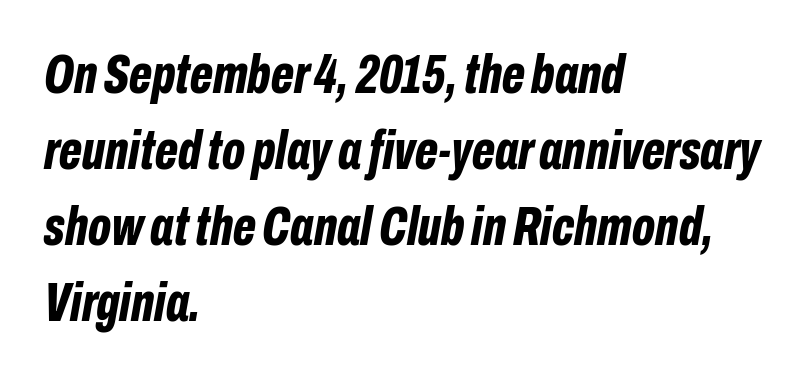
The image shows 55 px bold, condensed type, italic (leaning right); set left-aligned, normal line spacing (1.38x), normal letter spacing, not underlined; low stroke contrast and a medium x-height.
